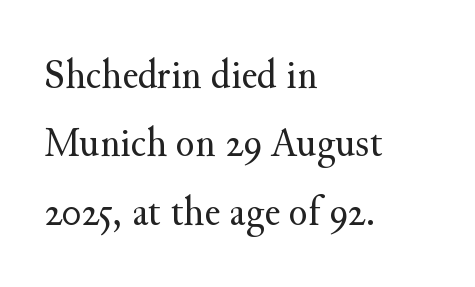
Counters stay open thanks to moderate or lighter strokes. Words appear dense and cohesive because spacing is normal. These lines were composed using upright roman letters. Is there much room between lines? A standard amount, neither cramped nor airy. Underline: absent. The lines are quadded left.
